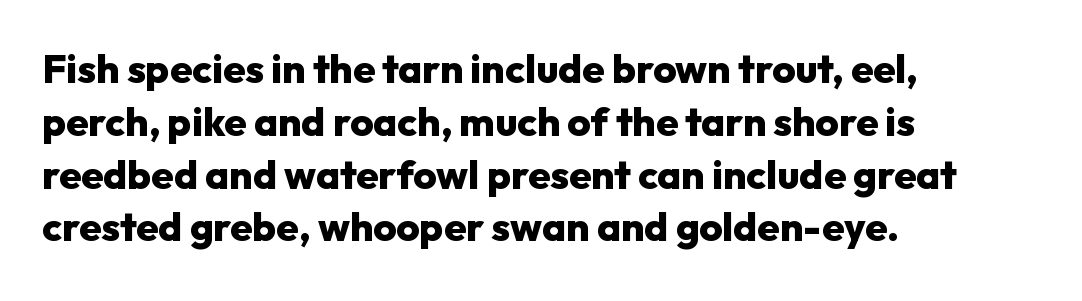
The image shows 40 px heavy sans-serif type, upright; set left-aligned, normal line spacing (1.32x), normal letter spacing, not underlined; low stroke contrast and a medium x-height.
